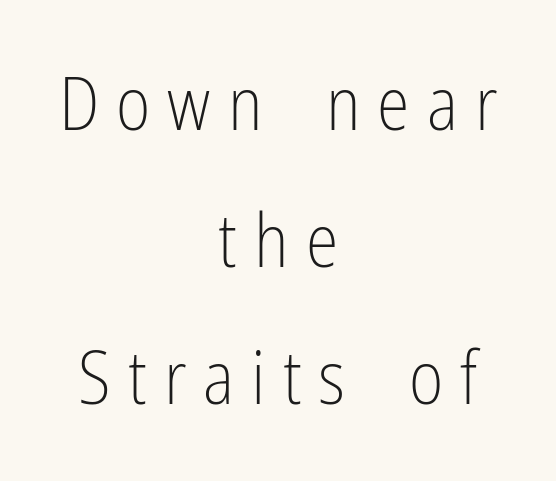
Q: Is the text bold? A: No.
Q: Is the text italic (slanted)? A: No, it is upright.
Q: Is the typeface a serif or a sans-serif typeface? A: Sans-serif.
Q: Is the text underlined? A: No.
Q: How is the paragraph aligned? A: Centered.
Q: Is the spacing between letters normal or unusually wide? A: Unusually wide.
Q: Width (condensed, normal, or wide)? A: Condensed.
Q: Stroke contrast? A: Low.
Q: x-height? A: Medium.
Q: Monospaced? A: No.
